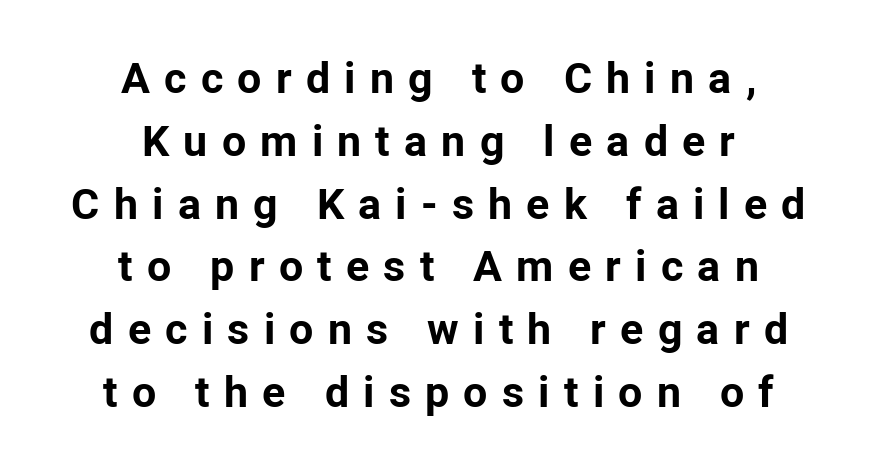
{"serif": "no", "italic": "no", "bold": "yes", "weight": "bold", "width": "normal", "stroke_contrast": "low", "x_height": "medium", "monospaced": "no", "underline": "no", "align": "center", "line_spacing": "normal", "line_spacing_ratio": 1.46, "letter_spacing": "wide", "letter_spacing_em": 0.33, "glyph_px": 43}
